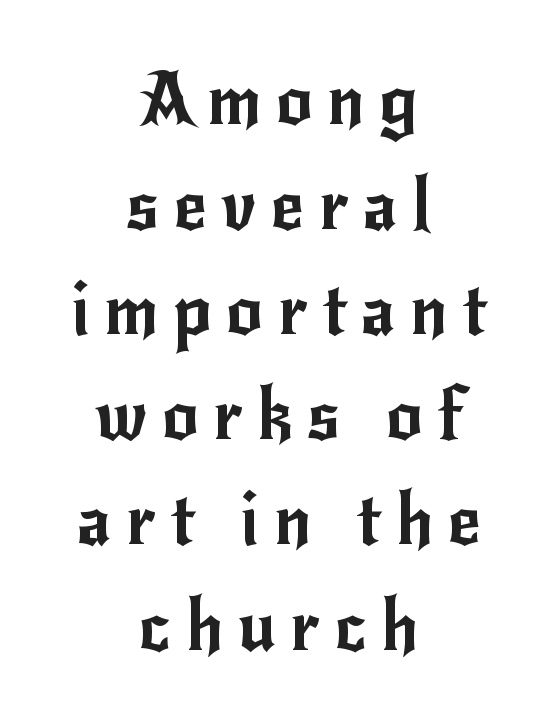
Q: Is the text italic (slanted)? A: No, it is upright.
Q: Is the typeface a serif or a sans-serif typeface? A: Sans-serif.
Q: Is the text underlined? A: No.
Q: How is the paragraph aligned? A: Centered.
Q: Is the spacing between letters normal or unusually wide? A: Unusually wide.
Q: Is the spacing between lines tight, normal or loose? A: Normal.
Q: Width (condensed, normal, or wide)? A: Normal.
Q: Stroke contrast? A: Low.
Q: x-height? A: Small.
Q: Monospaced? A: No.
